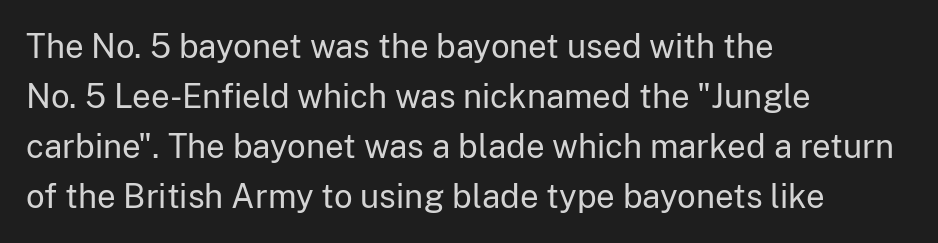
Q: Is the text bold? A: No.
Q: Is the text italic (slanted)? A: No, it is upright.
Q: Is the typeface a serif or a sans-serif typeface? A: Sans-serif.
Q: Is the text underlined? A: No.
Q: How is the paragraph aligned? A: Left-aligned.
Q: Is the spacing between letters normal or unusually wide? A: Normal.
Q: Is the spacing between lines tight, normal or loose? A: Normal.
Q: Width (condensed, normal, or wide)? A: Normal.
Q: Stroke contrast? A: Low.
Q: x-height? A: Medium.
Q: Monospaced? A: No.
